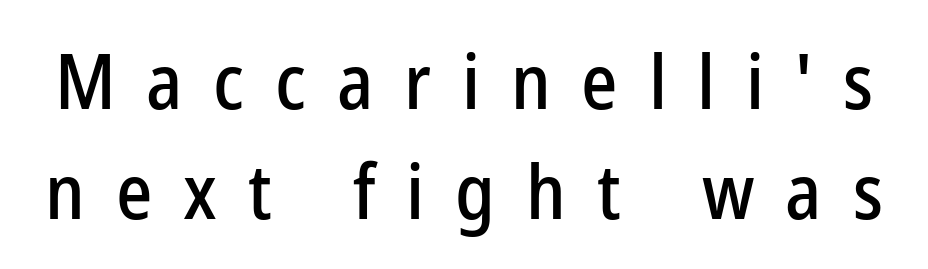
{"serif": "no", "italic": "no", "width": "condensed", "stroke_contrast": "low", "x_height": "medium", "monospaced": "no", "underline": "no", "line_spacing": "normal", "line_spacing_ratio": 1.43, "letter_spacing": "wide", "letter_spacing_em": 0.4, "glyph_px": 77}
